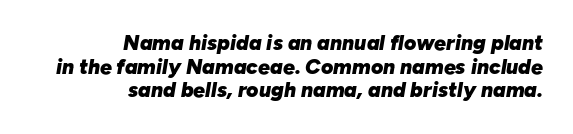
{"italic": "yes", "lean": "right", "slant_degrees": 10, "bold": "yes", "underline": "no", "align": "right", "line_spacing": "tight", "line_spacing_ratio": 1.13, "letter_spacing": "normal", "letter_spacing_em": 0.0, "glyph_px": 21}
